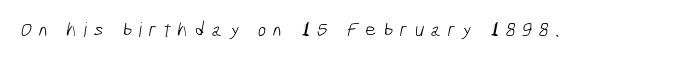
Q: Is the text bold? A: No.
Q: Is the text underlined? A: No.
Q: Is the spacing between letters normal or unusually wide? A: Unusually wide.
